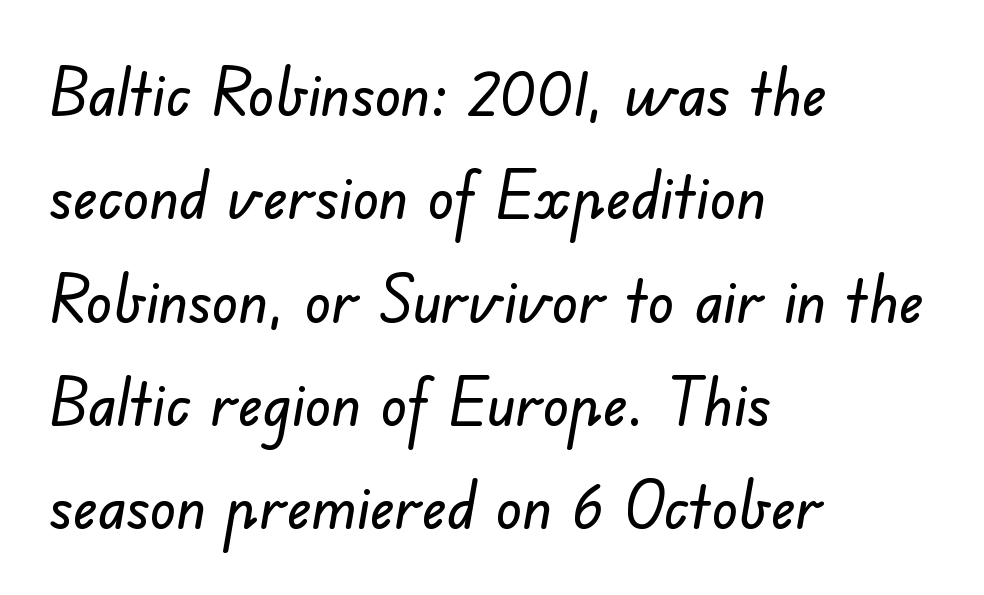
The image shows 65 px sans-serif type; set left-aligned, normal line spacing (1.59x), normal letter spacing, not underlined; low stroke contrast and a small x-height.
